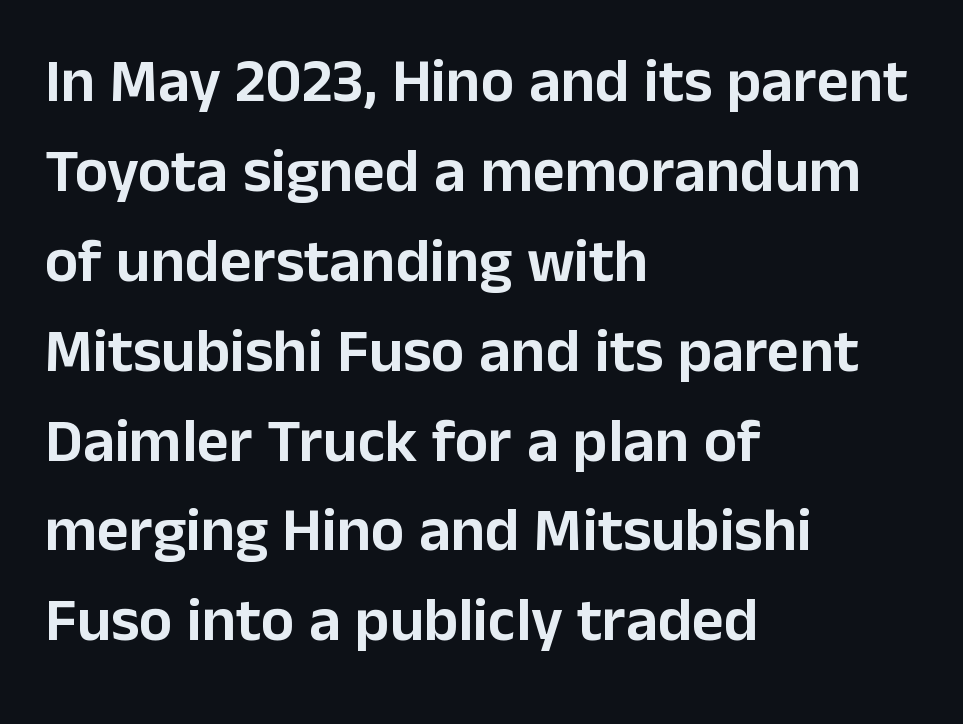
The image shows 62 px sans-serif type, upright; set left-aligned, normal line spacing (1.45x), normal letter spacing, not underlined; low stroke contrast and a medium x-height.
